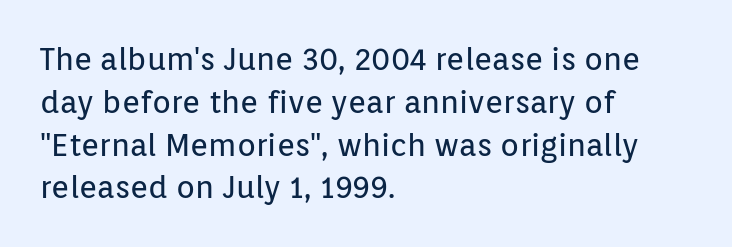
The image shows 31 px regular-weight sans-serif type, upright; set left-aligned, normal line spacing (1.38x), normal letter spacing, not underlined; low stroke contrast and a medium x-height.
